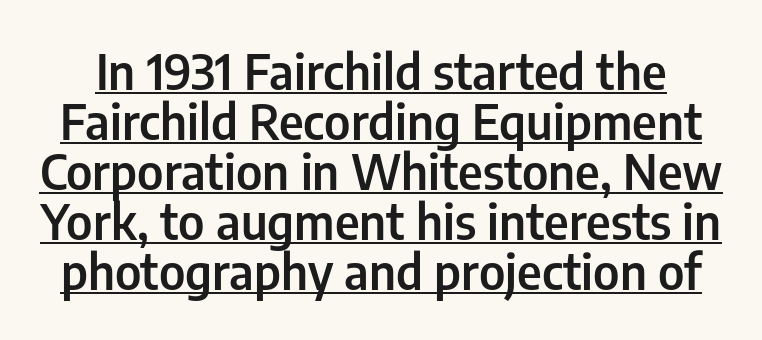
Q: Is the text bold? A: Semi-bold.
Q: Is the text italic (slanted)? A: No, it is upright.
Q: Is the typeface a serif or a sans-serif typeface? A: Sans-serif.
Q: Is the text underlined? A: Yes.
Q: Is the spacing between letters normal or unusually wide? A: Normal.
Q: Is the spacing between lines tight, normal or loose? A: Tight.
Q: Width (condensed, normal, or wide)? A: Condensed.
Q: Stroke contrast? A: Low.
Q: x-height? A: Medium.
Q: Monospaced? A: No.
